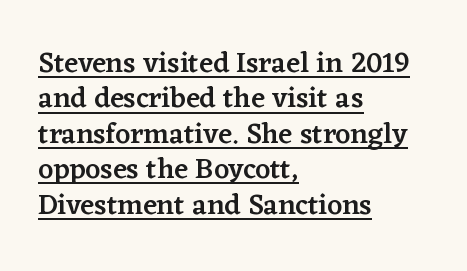
{"serif": "yes", "italic": "no", "bold": "semi", "weight": "semibold", "width": "normal", "stroke_contrast": "low", "x_height": "medium", "monospaced": "no", "underline": "yes", "align": "left", "line_spacing_ratio": 1.22, "letter_spacing": "normal", "letter_spacing_em": 0.0, "glyph_px": 29}
